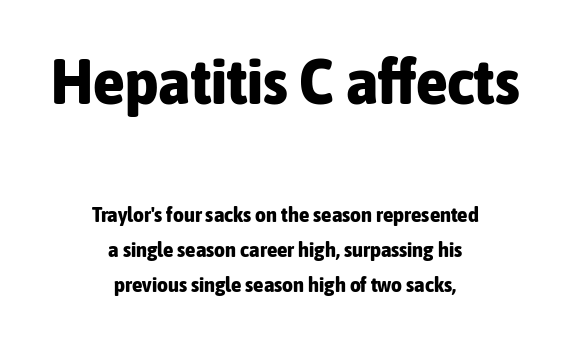
The characters display no serif detailing; their extremities are plain. Short and long lines alike share a common midpoint. Stroke thickness is high; the sample reads as a true bold. Has an underline been added? It has not. Short note: letters normally spaced.
